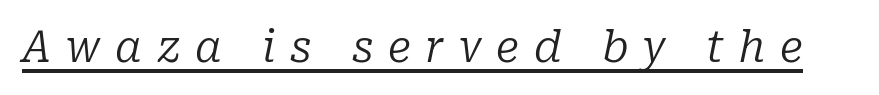
The image shows 43 px regular-weight serif type, italic (leaning right); set unusually wide letter spacing (+0.34 em), underlined; low stroke contrast and a medium x-height.
